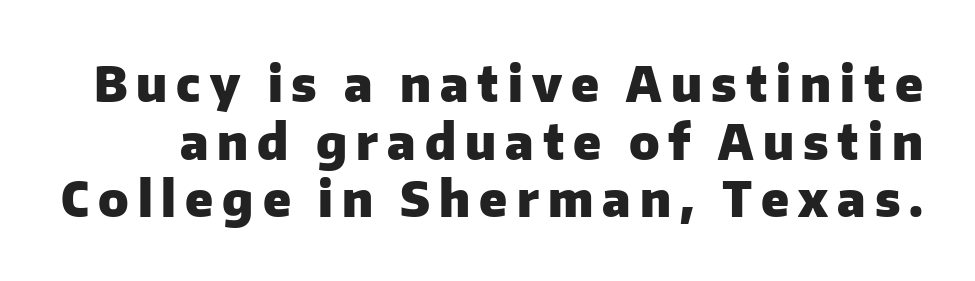
Q: Is the text bold? A: Yes.
Q: Is the text italic (slanted)? A: No, it is upright.
Q: Is the typeface a serif or a sans-serif typeface? A: Sans-serif.
Q: Is the text underlined? A: No.
Q: Width (condensed, normal, or wide)? A: Normal.
Q: Stroke contrast? A: Low.
Q: x-height? A: Medium.
Q: Monospaced? A: No.
